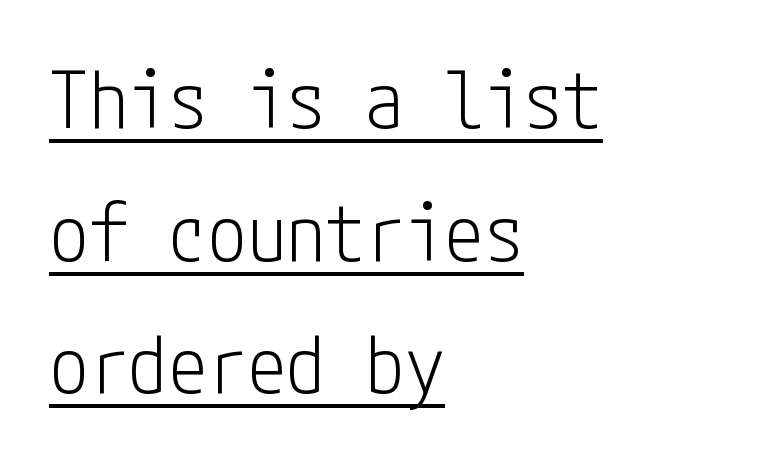
Type style note: lacks serifs. The lines are quadded left. No italicization has been applied; the sample stays upright. In terms of letterspacing, this is plain default setting. The typesetter has applied underlining to the passage shown. Nothing heavy about these letters — not bold at all.
